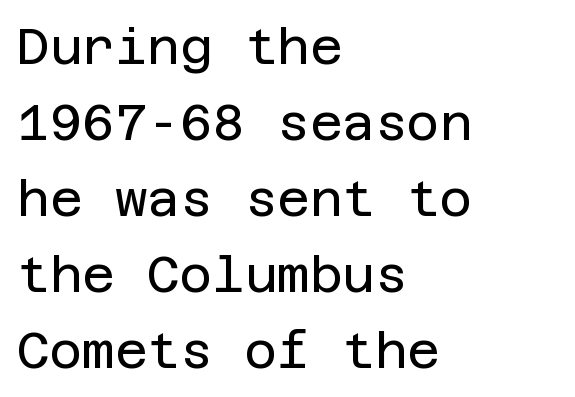
A typesetter would mark this as roman, not italic. I'd call this a sans setting — the letters go barefoot. One-word summary of the alignment: left. This sample keeps an unexceptional amount of space between lines.
